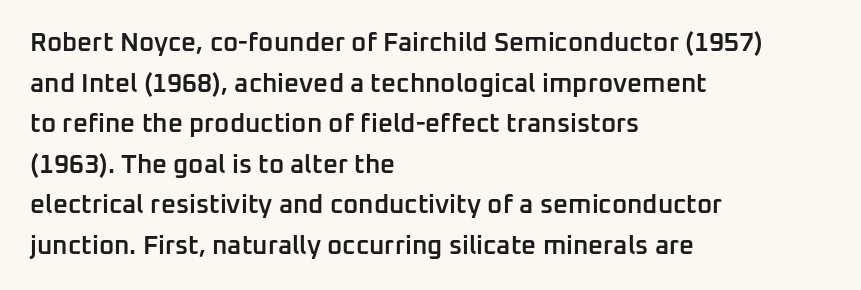
{"italic": "no", "bold": "semi", "underline": "no", "align": "left", "line_spacing": "normal", "line_spacing_ratio": 1.56, "letter_spacing": "normal", "letter_spacing_em": 0.0, "glyph_px": 26}
